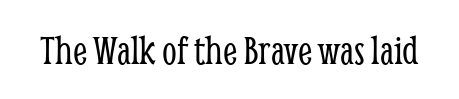
{"serif": "yes", "italic": "no", "bold": "no", "weight": "light", "width": "condensed", "stroke_contrast": "low", "x_height": "medium", "monospaced": "no", "underline": "no", "letter_spacing": "normal", "letter_spacing_em": 0.0, "glyph_px": 42}
